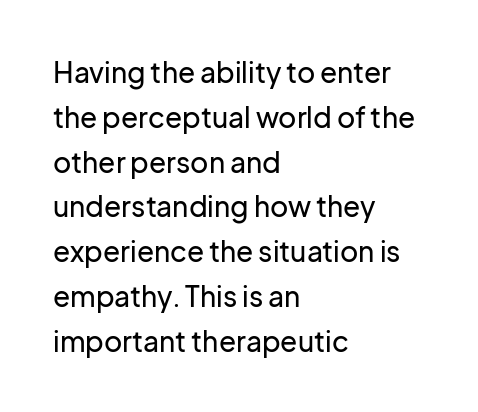
Letterform terminals end flat and unadorned throughout the passage. Here the glyphs are tracked normally, forming tight word shapes. Each row of text sits above clean, open space. Tall strokes in this sample are plumb rather than angled.
